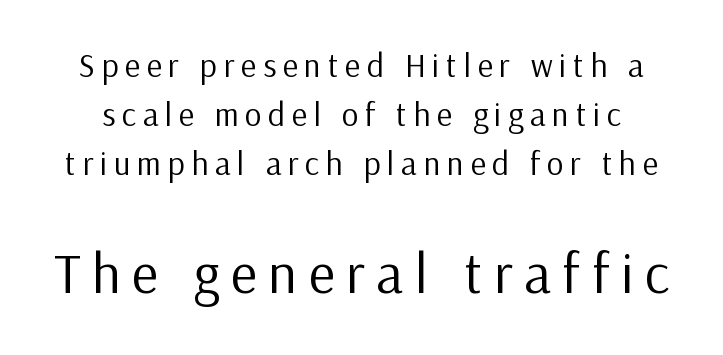
The image shows 57 px regular-weight sans-serif type, upright; set normal line spacing (1.49x), unusually wide letter spacing (+0.2 em), not underlined; the second (bottom) block is 1.73x larger; low stroke contrast and a medium x-height.
